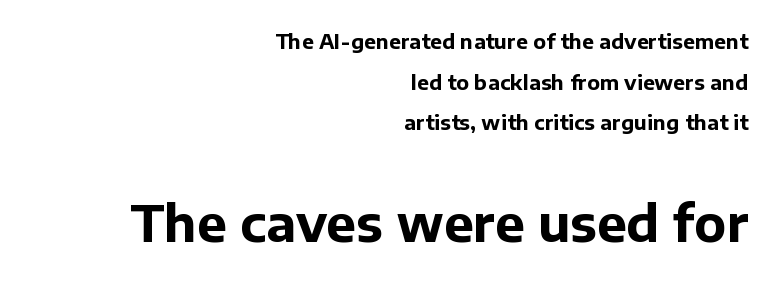
Q: Is the text bold? A: Yes.
Q: Is the text italic (slanted)? A: No, it is upright.
Q: Is the typeface a serif or a sans-serif typeface? A: Sans-serif.
Q: Is the text underlined? A: No.
Q: How is the paragraph aligned? A: Right-aligned.
Q: Is the spacing between letters normal or unusually wide? A: Normal.
Q: Is the spacing between lines tight, normal or loose? A: Loose.
Q: Which block of text is set in a larger size, the first (top) or the second (bottom)? A: The second (bottom) one.
Q: Width (condensed, normal, or wide)? A: Normal.
Q: Stroke contrast? A: Low.
Q: x-height? A: Medium.
Q: Monospaced? A: No.
